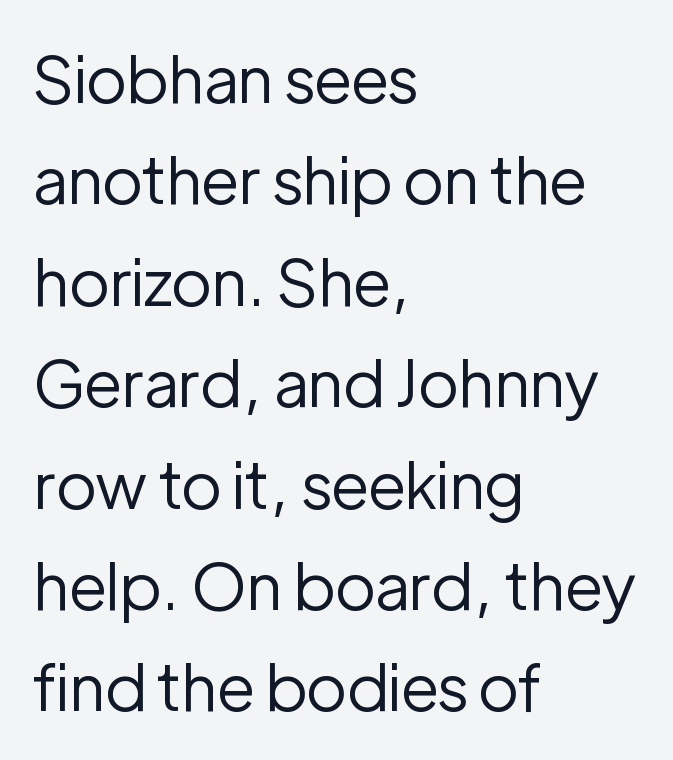
{"serif": "no", "italic": "no", "bold": "no", "weight": "regular", "width": "normal", "stroke_contrast": "low", "x_height": "medium", "monospaced": "no", "underline": "no", "align": "left", "line_spacing": "normal", "line_spacing_ratio": 1.56, "letter_spacing": "normal", "letter_spacing_em": 0.0, "glyph_px": 65}
